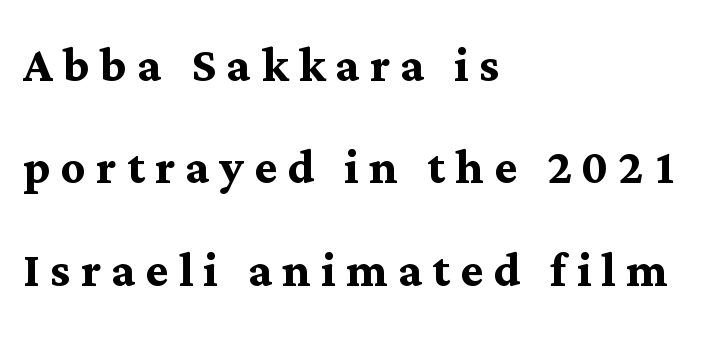
The image shows 61 px semibold serif type, upright; set left-aligned, normal line spacing (1.68x), not underlined; medium stroke contrast and a medium x-height.
